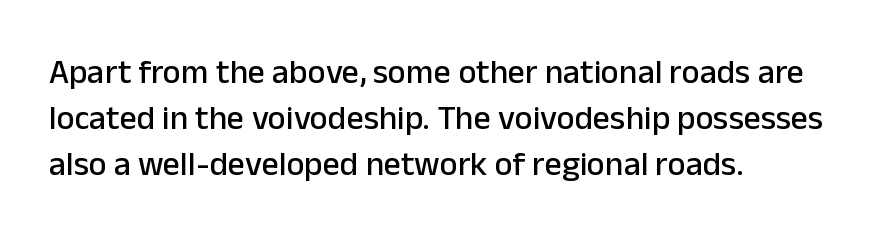
The lettering holds an erect, upright posture throughout. The space beneath each line is pristine and unruled. Regarding serifs, this sample does without them. These lines stack with their left ends in a neat column. The rendering uses natural spacing where letterforms have individual widths.
